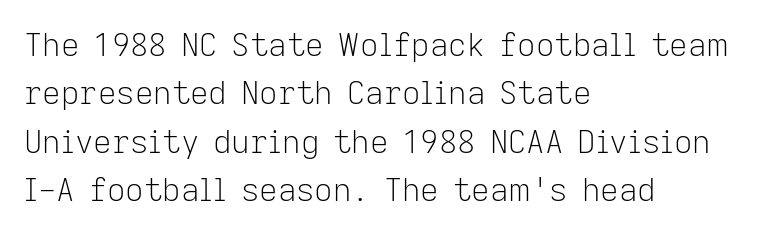
{"serif": "no", "italic": "no", "bold": "no", "weight": "light", "width": "normal", "stroke_contrast": "low", "x_height": "medium", "monospaced": "no", "underline": "no", "align": "left", "line_spacing": "normal", "line_spacing_ratio": 1.51, "letter_spacing": "normal", "letter_spacing_em": 0.0, "glyph_px": 32}
